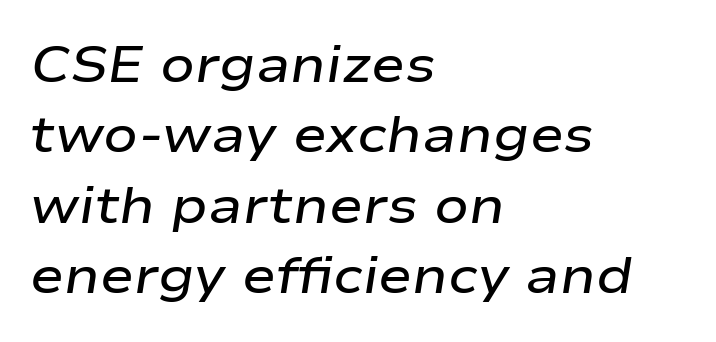
Q: Is the text bold? A: Semi-bold.
Q: Is the text italic (slanted)? A: Yes, it leans right by about 9 degrees.
Q: Is the text underlined? A: No.
Q: How is the paragraph aligned? A: Left-aligned.
Q: Is the spacing between letters normal or unusually wide? A: Normal.
Q: Is the spacing between lines tight, normal or loose? A: Normal.
Q: Width (condensed, normal, or wide)? A: Wide.
Q: Stroke contrast? A: Low.
Q: x-height? A: Medium.
Q: Monospaced? A: No.
